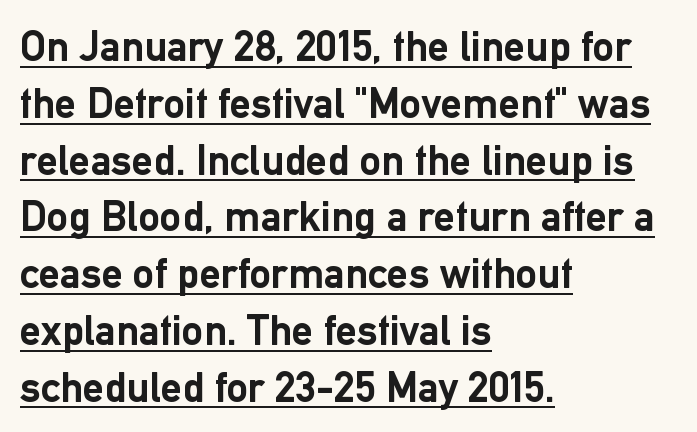
{"serif": "no", "italic": "no", "bold": "yes", "weight": "semibold", "width": "normal", "stroke_contrast": "low", "x_height": "medium", "monospaced": "no", "underline": "yes", "align": "left", "line_spacing": "normal", "line_spacing_ratio": 1.32, "letter_spacing": "normal", "letter_spacing_em": 0.0, "glyph_px": 43}
